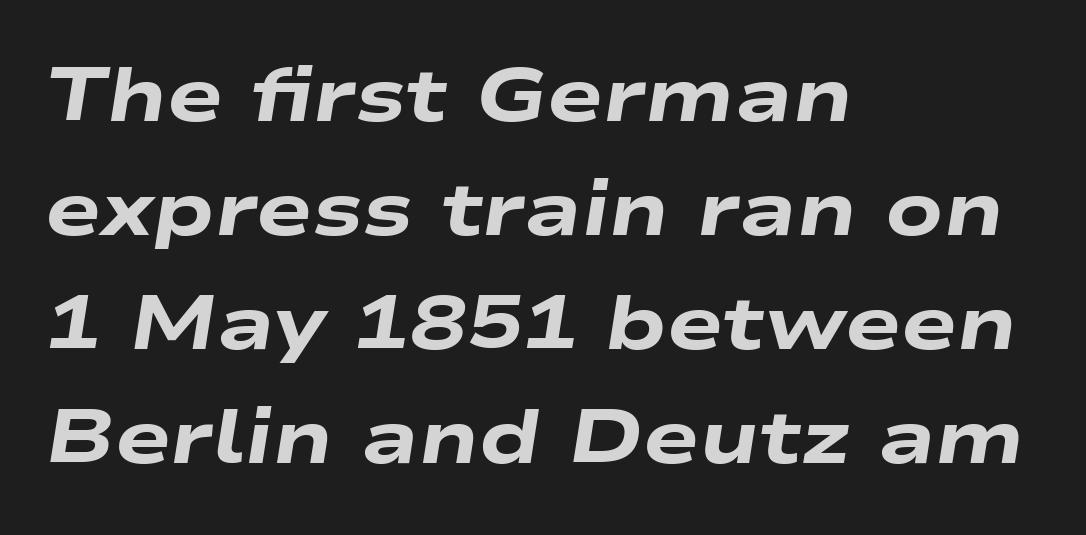
{"italic": "yes", "lean": "right", "slant_degrees": 9, "bold": "yes", "weight": "heavy", "width": "wide", "stroke_contrast": "low", "x_height": "medium", "monospaced": "no", "underline": "no", "align": "left", "line_spacing": "normal", "line_spacing_ratio": 1.52, "letter_spacing": "normal", "letter_spacing_em": 0.0, "glyph_px": 75}
